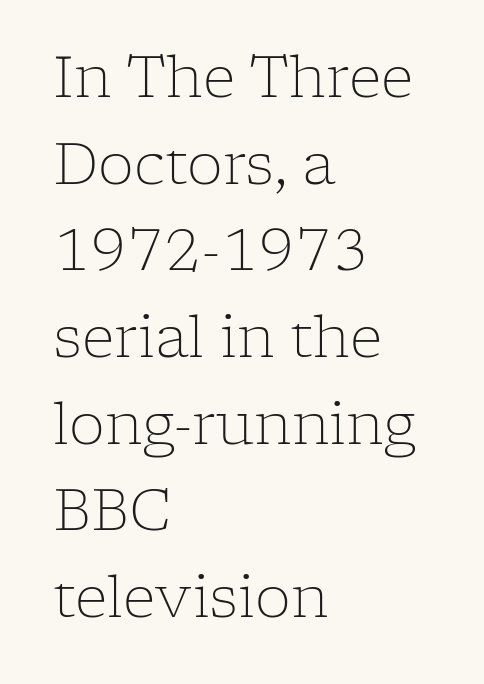
{"serif": "yes", "italic": "no", "bold": "no", "weight": "light", "width": "normal", "stroke_contrast": "low", "x_height": "medium", "monospaced": "no", "underline": "no", "align": "left", "line_spacing": "normal", "line_spacing_ratio": 1.52, "letter_spacing": "normal", "letter_spacing_em": 0.0, "glyph_px": 57}
